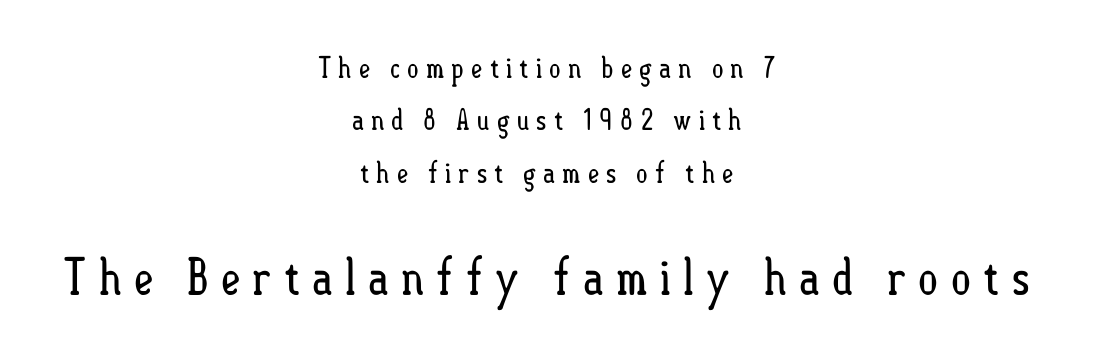
Q: Is the text bold? A: No.
Q: Is the text italic (slanted)? A: No, it is upright.
Q: Is the text underlined? A: No.
Q: How is the paragraph aligned? A: Centered.
Q: Is the spacing between letters normal or unusually wide? A: Unusually wide.
Q: Which block of text is set in a larger size, the first (top) or the second (bottom)? A: The second (bottom) one.
Q: Width (condensed, normal, or wide)? A: Condensed.
Q: Stroke contrast? A: Low.
Q: x-height? A: Small.
Q: Monospaced? A: No.
